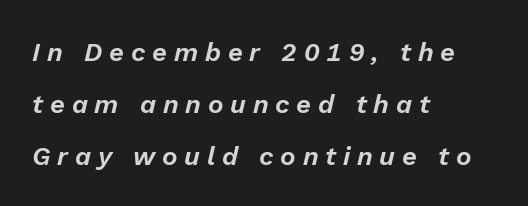
{"italic": "yes", "lean": "right", "slant_degrees": 13, "underline": "no", "align": "left", "line_spacing": "loose", "line_spacing_ratio": 2.0, "letter_spacing": "wide", "letter_spacing_em": 0.26, "glyph_px": 26}
